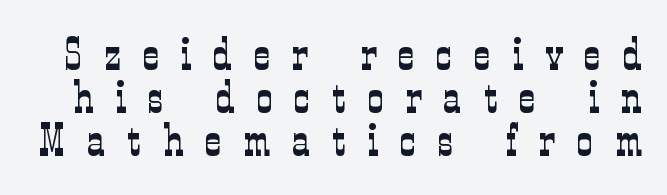
The image shows 45 px light, condensed serif type, upright; set tight line spacing (0.96x), unusually wide letter spacing (+0.49 em), not underlined; low stroke contrast and a medium x-height.
